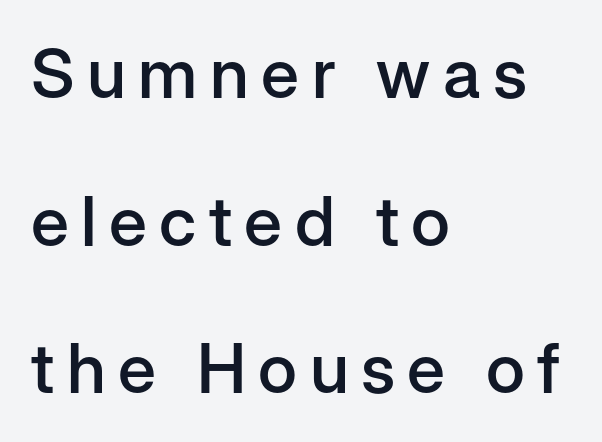
The image shows 69 px semibold sans-serif type, upright; set left-aligned, loose line spacing (2.14x), not underlined; low stroke contrast and a medium x-height.
